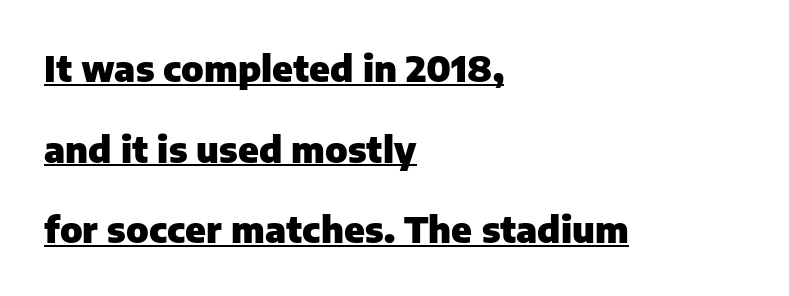
Q: Is the text bold? A: Yes.
Q: Is the text italic (slanted)? A: No, it is upright.
Q: Is the typeface a serif or a sans-serif typeface? A: Sans-serif.
Q: Is the text underlined? A: Yes.
Q: How is the paragraph aligned? A: Left-aligned.
Q: Is the spacing between letters normal or unusually wide? A: Normal.
Q: Is the spacing between lines tight, normal or loose? A: Loose.
Q: Width (condensed, normal, or wide)? A: Normal.
Q: Stroke contrast? A: Low.
Q: x-height? A: Medium.
Q: Monospaced? A: No.
